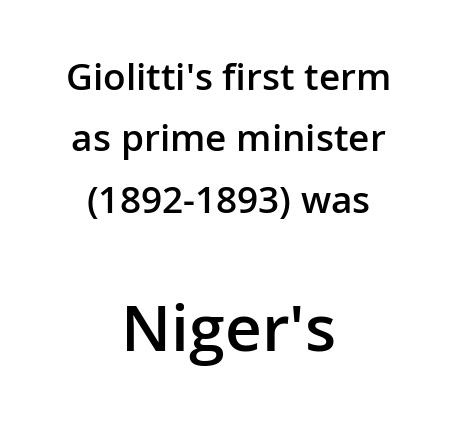
{"serif": "no", "italic": "no", "bold": "semi", "weight": "semibold", "width": "normal", "stroke_contrast": "low", "x_height": "medium", "monospaced": "no", "underline": "no", "align": "center", "line_spacing": "normal", "line_spacing_ratio": 1.66, "letter_spacing": "normal", "letter_spacing_em": 0.0, "larger_block": "second", "size_ratio": 1.73, "glyph_px": 64}
